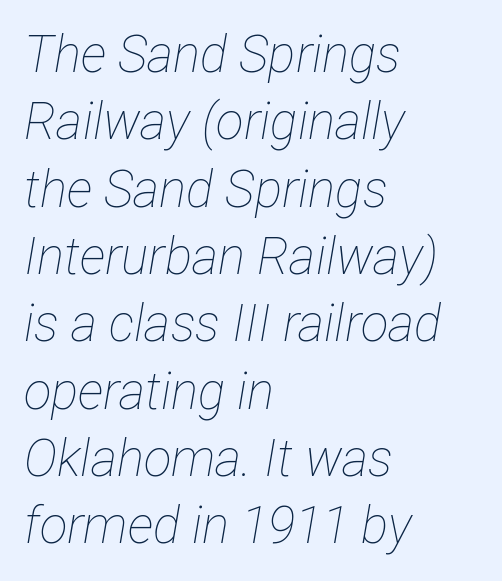
Q: Is the text bold? A: No.
Q: Is the text italic (slanted)? A: Yes, it leans right by about 12 degrees.
Q: Is the text underlined? A: No.
Q: How is the paragraph aligned? A: Left-aligned.
Q: Is the spacing between letters normal or unusually wide? A: Normal.
Q: Is the spacing between lines tight, normal or loose? A: Normal.
Q: Width (condensed, normal, or wide)? A: Condensed.
Q: Stroke contrast? A: Low.
Q: x-height? A: Medium.
Q: Monospaced? A: No.
